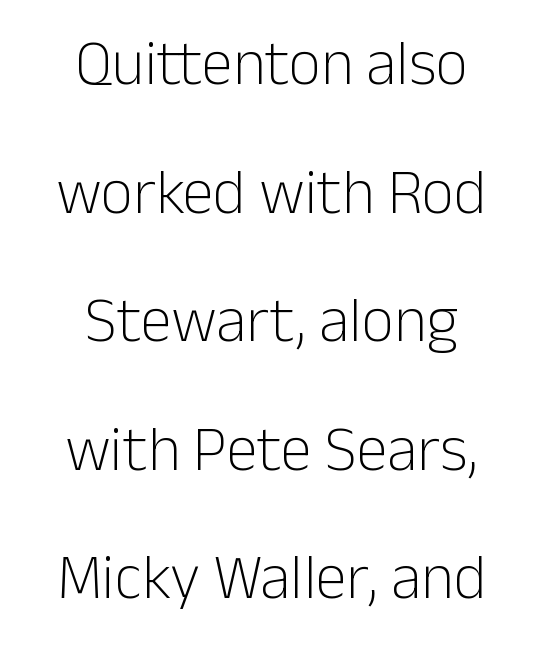
Q: Is the text bold? A: No.
Q: Is the text italic (slanted)? A: No, it is upright.
Q: Is the typeface a serif or a sans-serif typeface? A: Sans-serif.
Q: Is the text underlined? A: No.
Q: How is the paragraph aligned? A: Centered.
Q: Is the spacing between letters normal or unusually wide? A: Normal.
Q: Is the spacing between lines tight, normal or loose? A: Loose.
Q: Width (condensed, normal, or wide)? A: Normal.
Q: Stroke contrast? A: Low.
Q: x-height? A: Medium.
Q: Monospaced? A: No.
